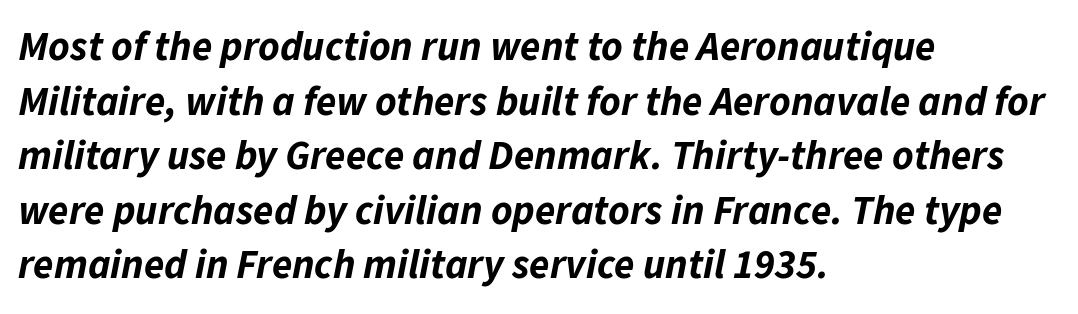
The image shows 41 px bold type, italic (leaning right); set left-aligned, normal line spacing (1.33x), normal letter spacing, not underlined; low stroke contrast and a medium x-height.
